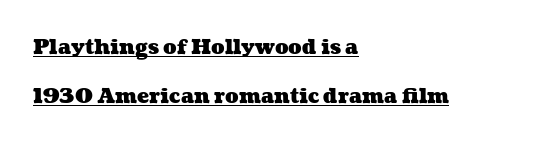
Underlining? Definitely there. The rendering uses a large line-height, opening up the rows. A dark, heavy texture on the line: the type is bold. Does the copy run flush right? No — it runs flush left. These lines keep a tight, regular rhythm from letter to letter.
